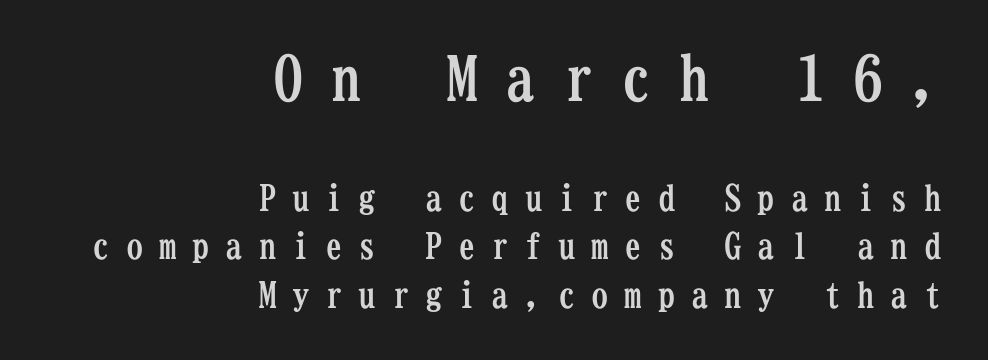
{"serif": "yes", "italic": "no", "bold": "yes", "weight": "semibold", "width": "condensed", "stroke_contrast": "low", "x_height": "medium", "monospaced": "yes", "underline": "no", "align": "right", "line_spacing": "normal", "line_spacing_ratio": 1.38, "letter_spacing": "wide", "letter_spacing_em": 0.45, "larger_block": "first", "size_ratio": 1.74, "glyph_px": 61}
